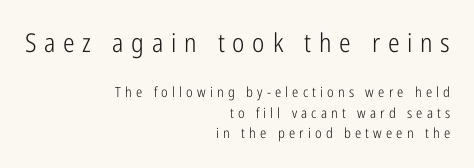
{"italic": "no", "bold": "no", "underline": "no", "align": "right", "line_spacing": "normal", "line_spacing_ratio": 1.45, "letter_spacing": "wide", "letter_spacing_em": 0.3, "larger_block": "first", "size_ratio": 1.86, "glyph_px": 26}
